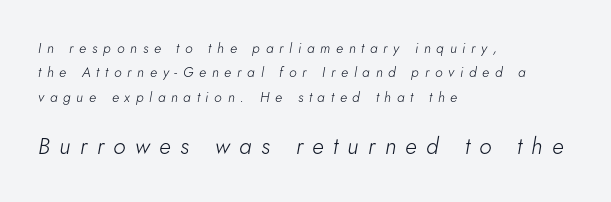
Q: Is the text bold? A: No.
Q: Is the text italic (slanted)? A: Yes, it leans right by about 5 degrees.
Q: Is the text underlined? A: No.
Q: How is the paragraph aligned? A: Left-aligned.
Q: Is the spacing between letters normal or unusually wide? A: Unusually wide.
Q: Which block of text is set in a larger size, the first (top) or the second (bottom)? A: The second (bottom) one.
